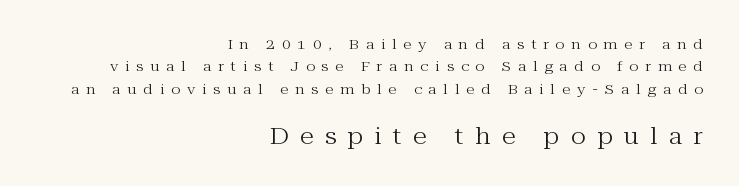
{"italic": "no", "bold": "no", "underline": "no", "align": "right", "line_spacing": "normal", "line_spacing_ratio": 1.6, "letter_spacing": "wide", "letter_spacing_em": 0.49, "larger_block": "second", "size_ratio": 1.64, "glyph_px": 23}
